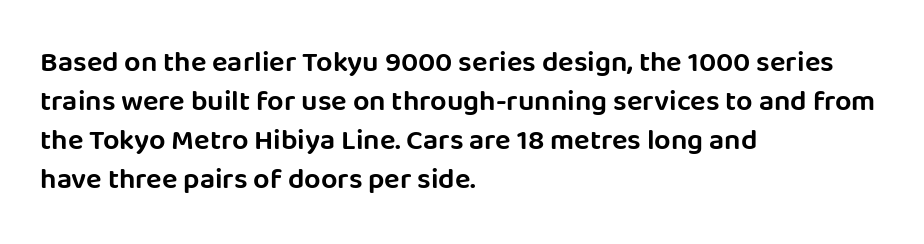
The image shows 29 px sans-serif type, upright; set left-aligned, normal line spacing (1.34x), normal letter spacing, not underlined; low stroke contrast and a large x-height.
